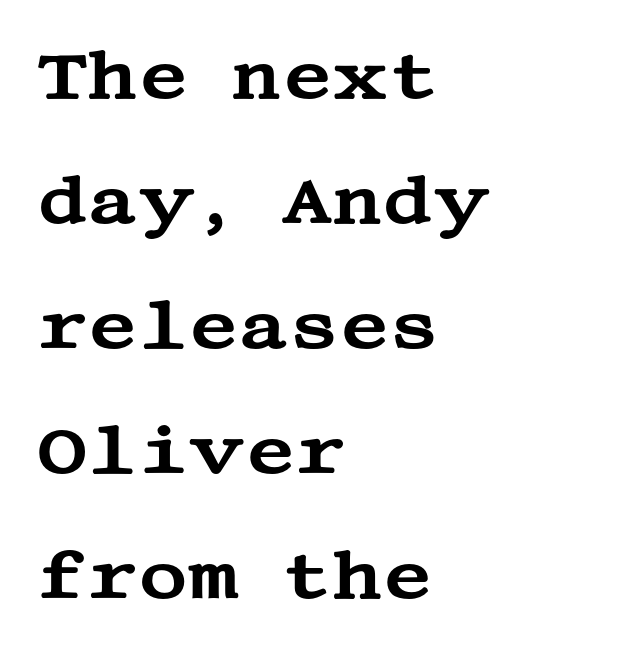
{"serif": "yes", "italic": "no", "width": "wide", "stroke_contrast": "medium", "x_height": "large", "underline": "no", "align": "left", "line_spacing_ratio": 1.84, "letter_spacing": "normal", "letter_spacing_em": 0.0, "glyph_px": 68}
